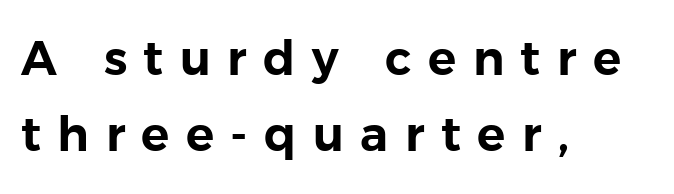
{"serif": "no", "italic": "no", "width": "normal", "stroke_contrast": "low", "x_height": "medium", "monospaced": "no", "underline": "no", "align": "left", "line_spacing": "normal", "line_spacing_ratio": 1.62, "letter_spacing": "wide", "letter_spacing_em": 0.35, "glyph_px": 47}
